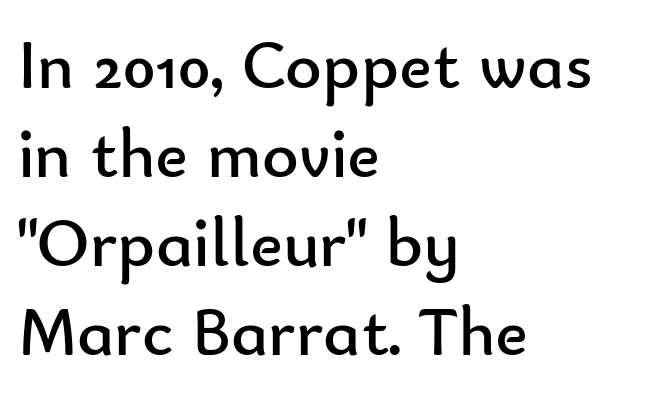
Unmarked baselines from the first word to the last. In terms of letterform style, serifs are entirely absent. Note the varied advance widths — an 'i' is clearly narrower than an 'm'. A typesetter would mark this as roman, not italic.
